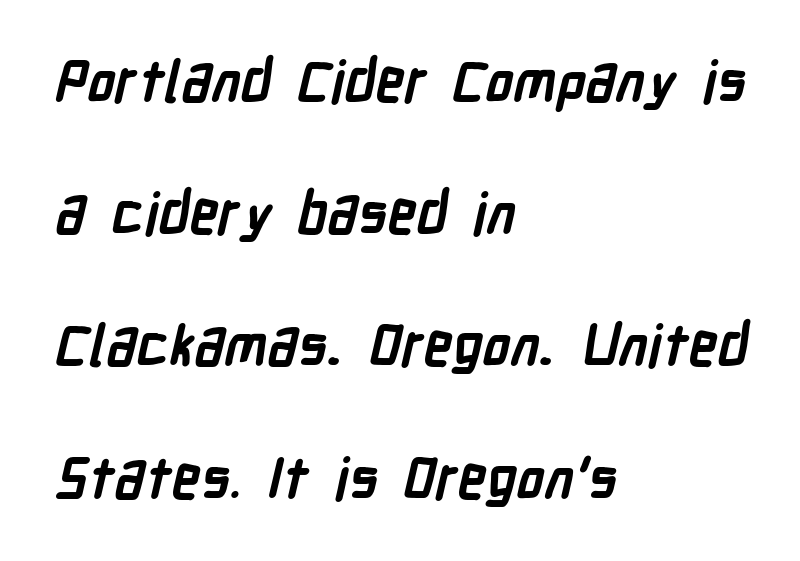
The image shows 57 px semibold, condensed sans-serif type; set left-aligned, loose line spacing (2.32x), normal letter spacing, not underlined; low stroke contrast and a medium x-height.
